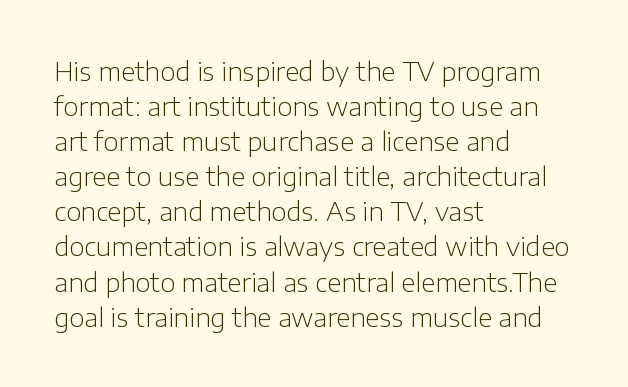
Q: Is the text bold? A: No.
Q: Is the text italic (slanted)? A: No, it is upright.
Q: Is the text underlined? A: No.
Q: How is the paragraph aligned? A: Left-aligned.
Q: Is the spacing between letters normal or unusually wide? A: Normal.
Q: Is the spacing between lines tight, normal or loose? A: Normal.
